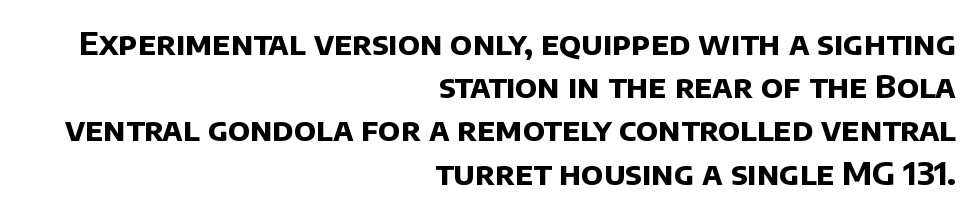
Nothing sits at the stroke ends, so this counts as sans-serif. Is the type bold? Yes — the strokes are clearly thick and heavy. You could not count columns in this text — the font is proportionally spaced. The zone under the glyphs is completely vacant.
